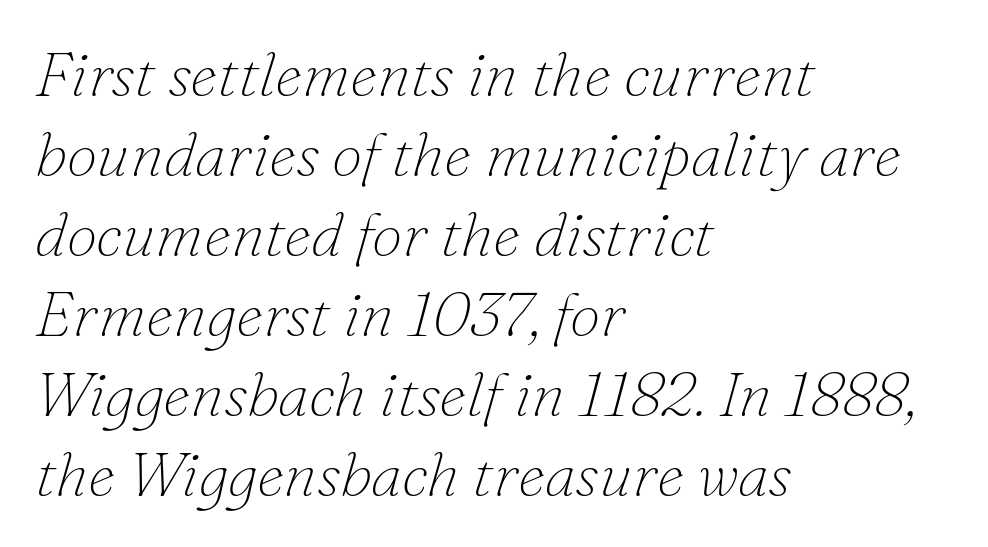
The characters are drawn with everyday or finer stroke widths. The lettering tilts uniformly, giving the passage an italic look. This sample has the flowing, uneven cadence of proportional lettering. Evenly set lines give the paragraph a standard silhouette. Are there feet on the stems? There are — it's a serif.
